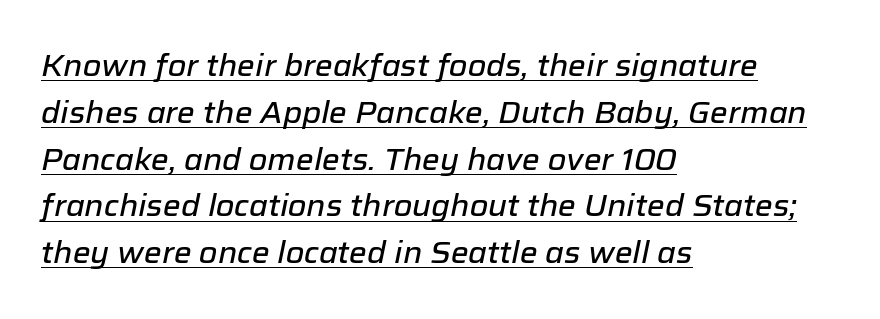
Q: Is the text italic (slanted)? A: Yes, it leans right by about 12 degrees.
Q: Is the text underlined? A: Yes.
Q: How is the paragraph aligned? A: Left-aligned.
Q: Is the spacing between letters normal or unusually wide? A: Normal.
Q: Is the spacing between lines tight, normal or loose? A: Normal.
Q: Width (condensed, normal, or wide)? A: Normal.
Q: Stroke contrast? A: Low.
Q: x-height? A: Medium.
Q: Monospaced? A: No.
